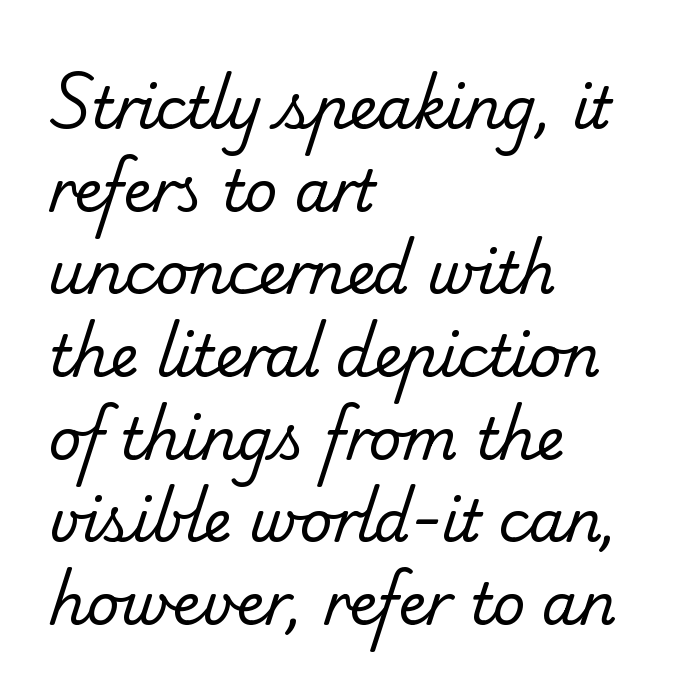
The image shows 57 px regular-weight serif type; set left-aligned, normal line spacing (1.45x), normal letter spacing, not underlined; low stroke contrast and a small x-height.
